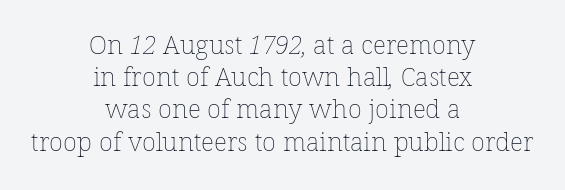
The image shows 26 px text type; set centered, line spacing 1.24x, normal letter spacing, not underlined.
